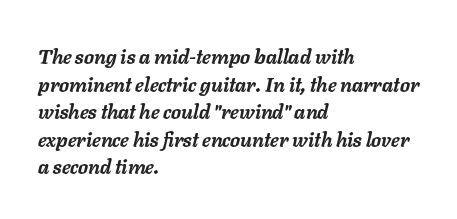
Short note: letters normally spaced. Descender tails drop into unmarked territory. These lines are set flush left with a ragged right edge. Italic? Definitely — the glyphs are oblique.
